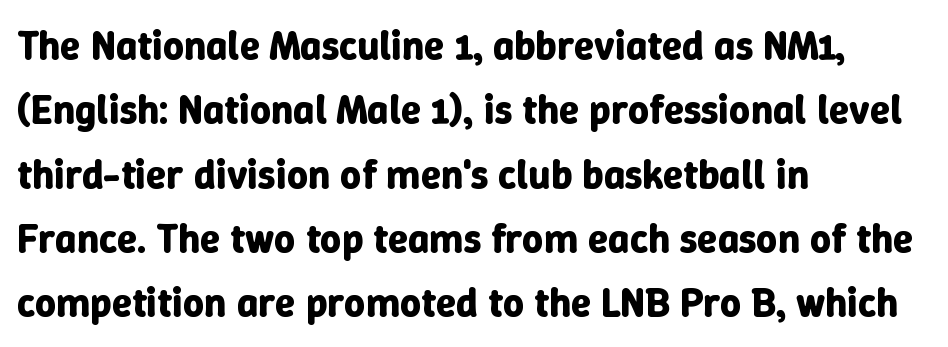
{"italic": "no", "bold": "yes", "weight": "bold", "width": "normal", "stroke_contrast": "low", "x_height": "medium", "monospaced": "no", "underline": "no", "align": "left", "line_spacing": "normal", "line_spacing_ratio": 1.57, "letter_spacing": "normal", "letter_spacing_em": 0.0, "glyph_px": 41}
